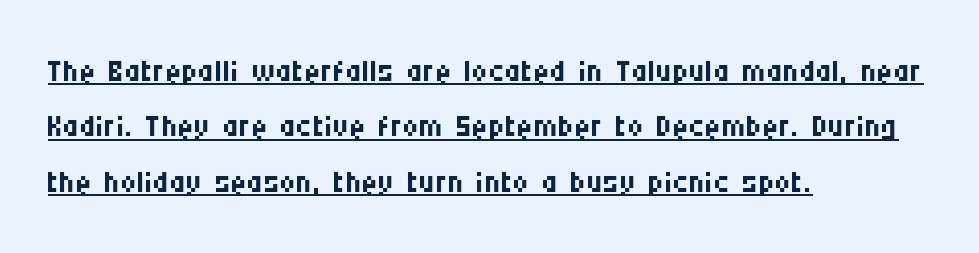
Q: Is the text bold? A: No.
Q: Is the text italic (slanted)? A: No, it is upright.
Q: Is the typeface a serif or a sans-serif typeface? A: Sans-serif.
Q: Is the text underlined? A: Yes.
Q: How is the paragraph aligned? A: Left-aligned.
Q: Is the spacing between letters normal or unusually wide? A: Normal.
Q: Width (condensed, normal, or wide)? A: Condensed.
Q: Stroke contrast? A: Medium.
Q: x-height? A: Large.
Q: Monospaced? A: No.
